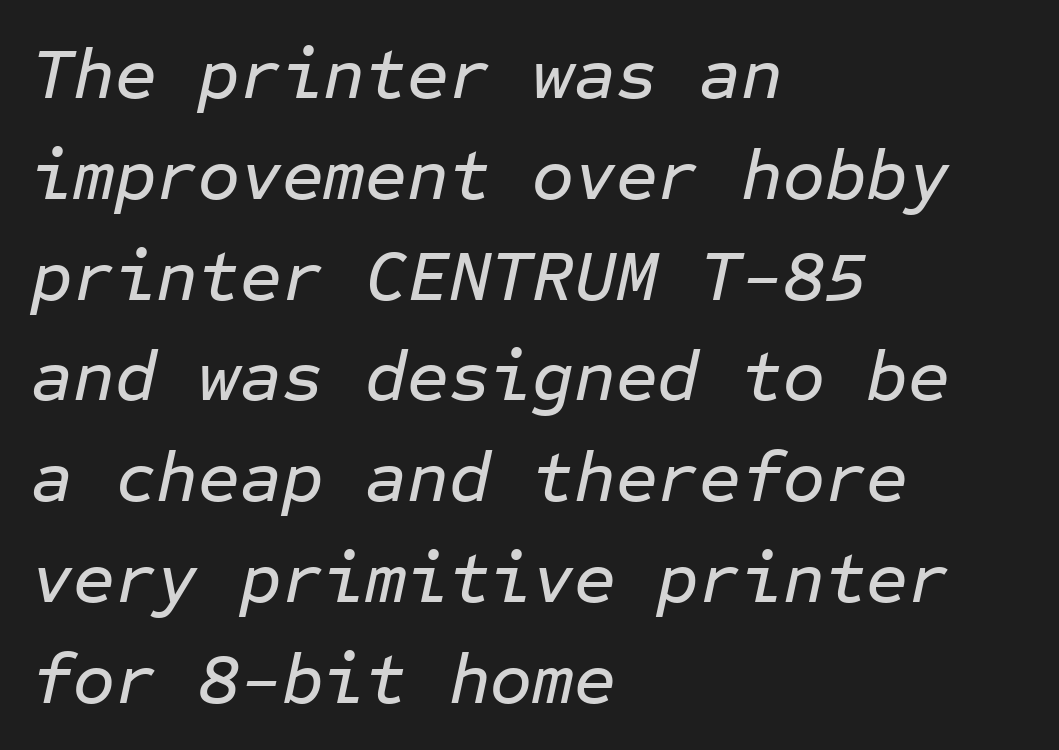
The image shows 72 px text type, italic (leaning right), monospaced; set left-aligned, normal line spacing (1.4x), normal letter spacing, not underlined; low stroke contrast and a medium x-height.
